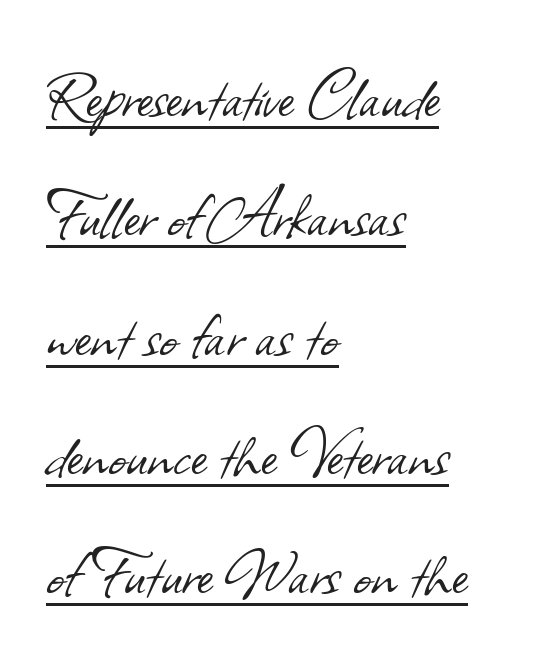
Vertical stems look standard width or narrower in stroke. The vertical gap from one line to the next is medium. Default kerning and tracking; the words read as compact shapes. Glance below the letters and you will spot a drawn line. This rendering uses left alignment, leaving the right contour irregular. Grotesque or geometric, the face here clearly has no serifs.
